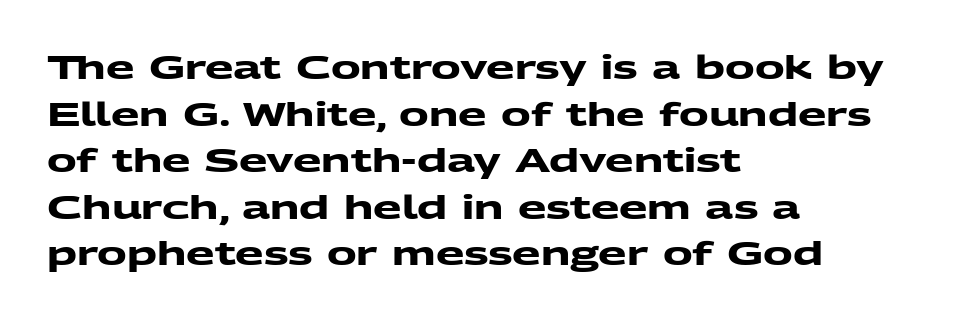
The image shows 33 px heavy, wide sans-serif type; set left-aligned, normal line spacing (1.41x), normal letter spacing, not underlined; medium stroke contrast and a medium x-height.
